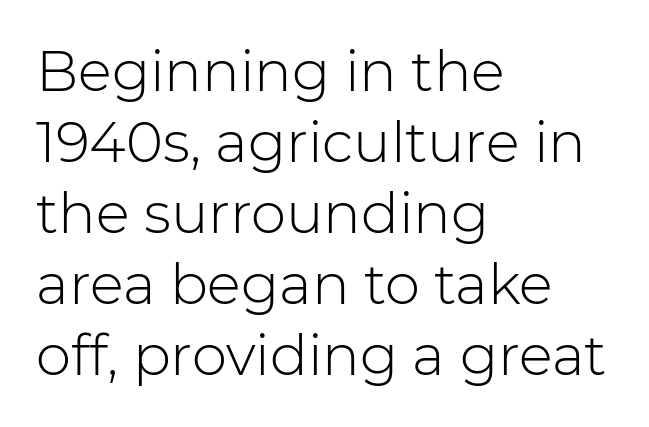
{"serif": "no", "italic": "no", "bold": "no", "weight": "light", "width": "normal", "stroke_contrast": "low", "x_height": "medium", "monospaced": "no", "underline": "no", "align": "left", "line_spacing": "normal", "line_spacing_ratio": 1.27, "letter_spacing": "normal", "letter_spacing_em": 0.0, "glyph_px": 56}
